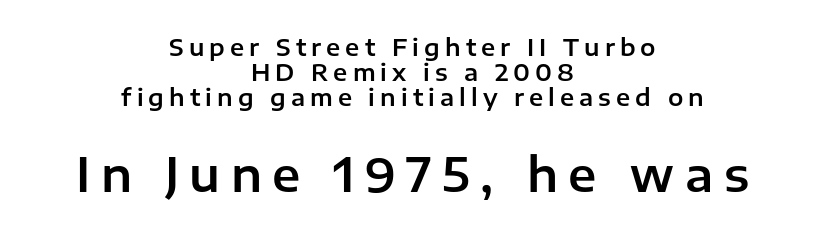
The image shows 46 px sans-serif type, upright; set centered, tight line spacing (1.09x), unusually wide letter spacing (+0.22 em), not underlined; the second (bottom) block is 2.0x larger; low stroke contrast and a medium x-height.
